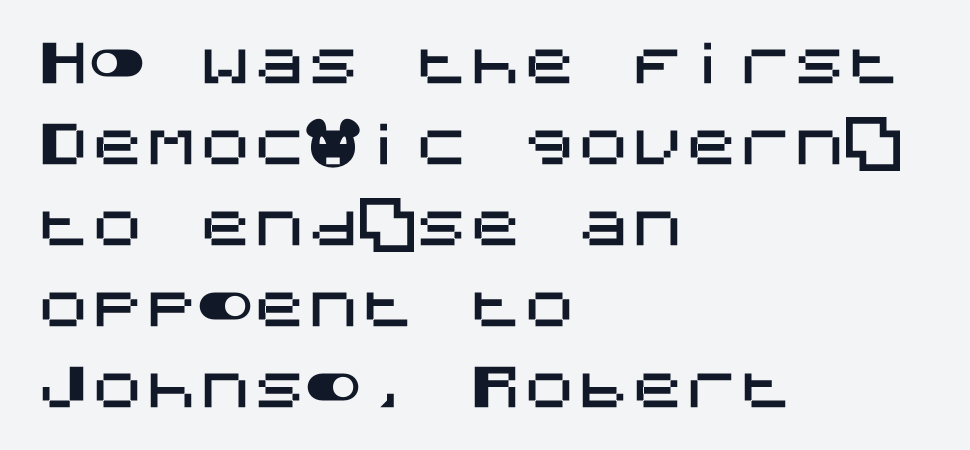
Glyph-to-glyph distance matches everyday printed text. Does the type have serifs? No, each stem ends abruptly. Does the leading feel generous? No, just average. Characters remain perfectly vertical along every line. Any mark beneath the type? The region is blank.
